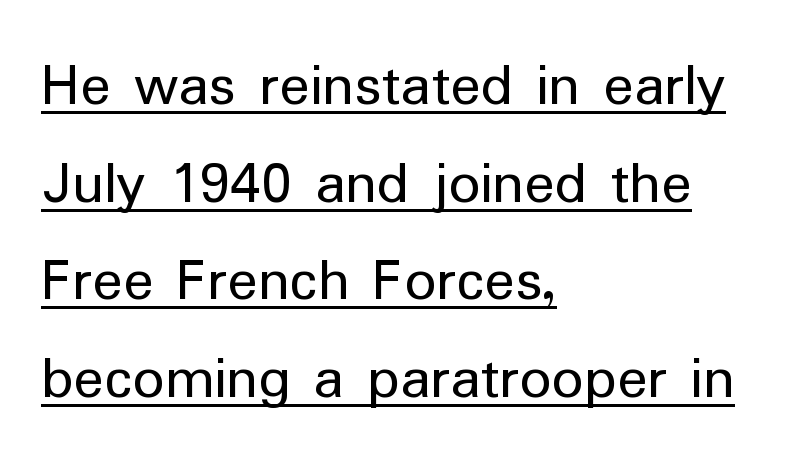
{"serif": "no", "italic": "no", "bold": "no", "weight": "regular", "width": "normal", "stroke_contrast": "low", "x_height": "medium", "monospaced": "no", "underline": "yes", "align": "left", "line_spacing": "normal", "line_spacing_ratio": 1.55, "letter_spacing": "normal", "letter_spacing_em": 0.0, "glyph_px": 63}
